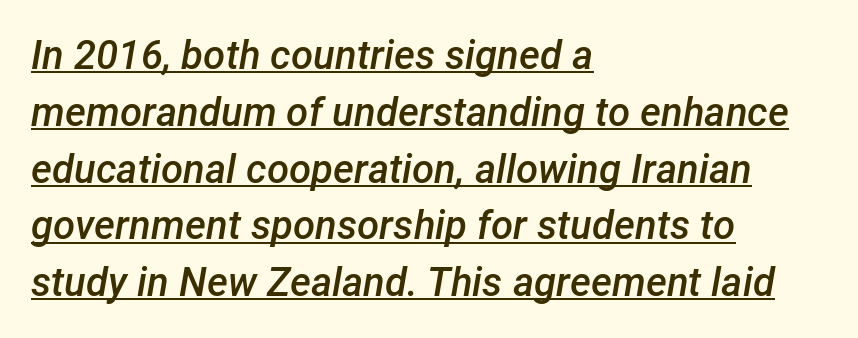
The image shows 40 px semibold type, italic (leaning right); set left-aligned, normal line spacing (1.42x), normal letter spacing, underlined; low stroke contrast and a medium x-height.
